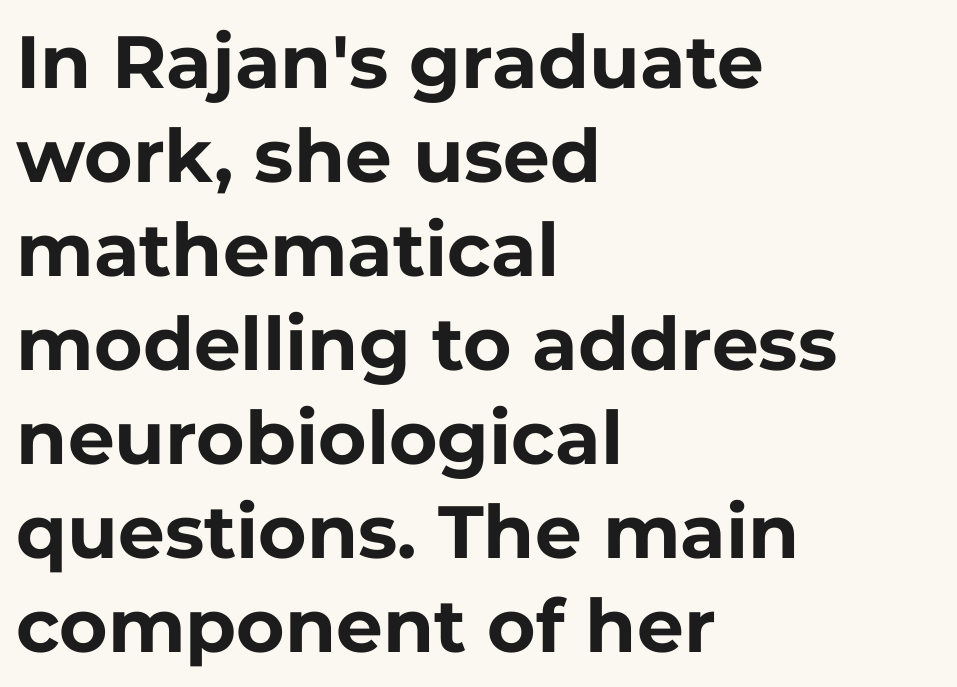
Q: Is the text bold? A: Yes.
Q: Is the text italic (slanted)? A: No, it is upright.
Q: Is the typeface a serif or a sans-serif typeface? A: Sans-serif.
Q: Is the text underlined? A: No.
Q: How is the paragraph aligned? A: Left-aligned.
Q: Is the spacing between letters normal or unusually wide? A: Normal.
Q: Is the spacing between lines tight, normal or loose? A: Normal.
Q: Width (condensed, normal, or wide)? A: Normal.
Q: Stroke contrast? A: Low.
Q: x-height? A: Medium.
Q: Monospaced? A: No.
